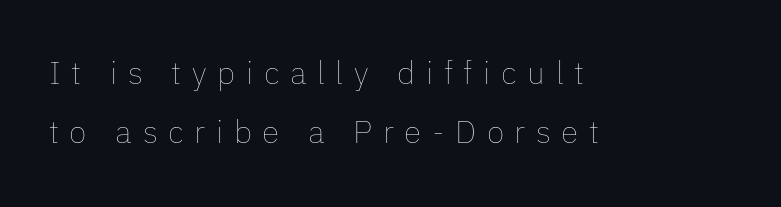
{"italic": "no", "bold": "no", "weight": "thin", "width": "normal", "stroke_contrast": "low", "x_height": "medium", "monospaced": "no", "underline": "no", "align": "left", "line_spacing_ratio": 1.83, "letter_spacing": "wide", "letter_spacing_em": 0.33, "glyph_px": 32}
